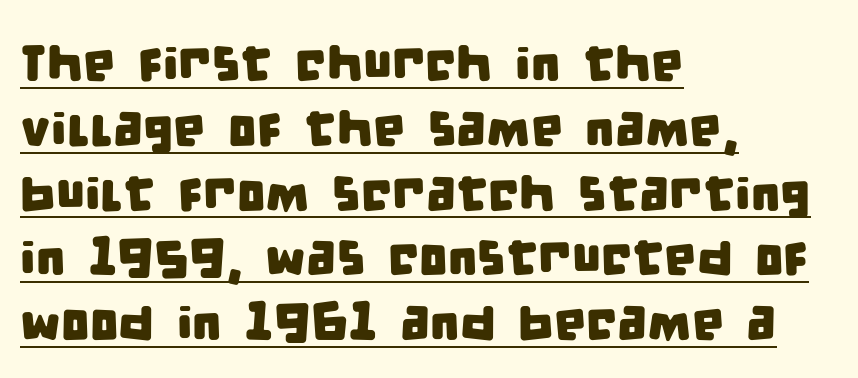
Q: Is the typeface a serif or a sans-serif typeface? A: Sans-serif.
Q: Is the text underlined? A: Yes.
Q: How is the paragraph aligned? A: Left-aligned.
Q: Is the spacing between letters normal or unusually wide? A: Normal.
Q: Is the spacing between lines tight, normal or loose? A: Normal.
Q: Width (condensed, normal, or wide)? A: Condensed.
Q: Stroke contrast? A: Low.
Q: x-height? A: Large.
Q: Monospaced? A: No.
